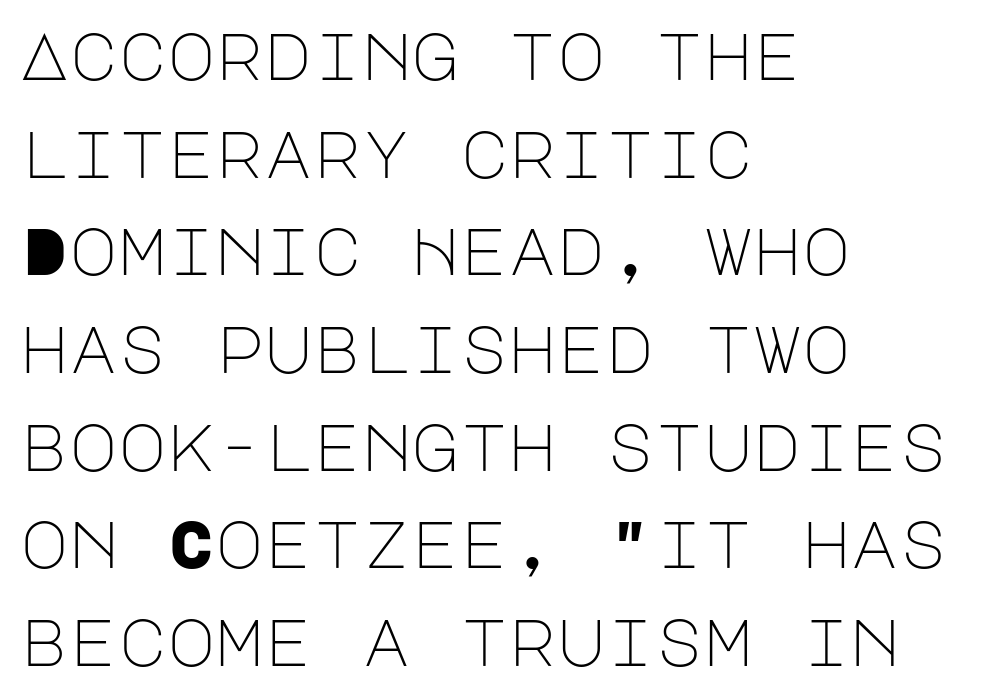
The image shows 66 px light sans-serif type, upright; set left-aligned, normal line spacing (1.48x), normal letter spacing, not underlined; low stroke contrast and a large x-height.
